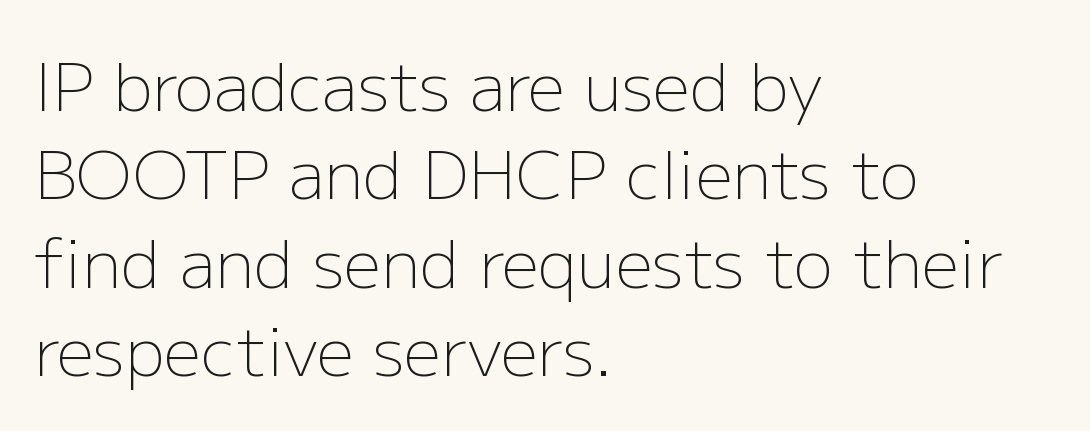
Q: Is the text bold? A: No.
Q: Is the text italic (slanted)? A: No, it is upright.
Q: Is the typeface a serif or a sans-serif typeface? A: Sans-serif.
Q: Is the text underlined? A: No.
Q: How is the paragraph aligned? A: Left-aligned.
Q: Is the spacing between letters normal or unusually wide? A: Normal.
Q: Is the spacing between lines tight, normal or loose? A: Normal.
Q: Width (condensed, normal, or wide)? A: Normal.
Q: Stroke contrast? A: Low.
Q: x-height? A: Medium.
Q: Monospaced? A: No.
